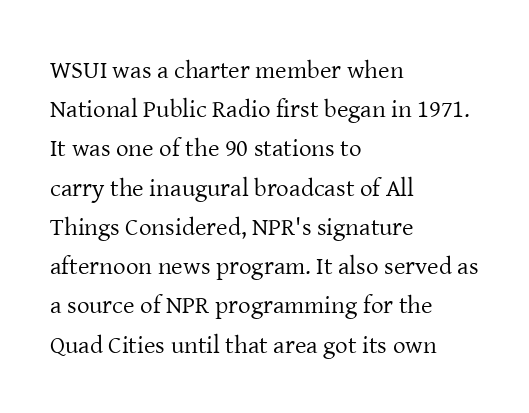
{"italic": "no", "bold": "no", "underline": "no", "align": "left", "line_spacing": "normal", "line_spacing_ratio": 1.57, "letter_spacing": "normal", "letter_spacing_em": 0.0, "glyph_px": 25}
